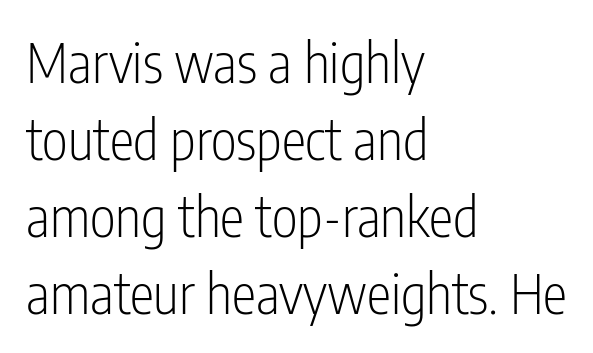
{"serif": "no", "italic": "no", "bold": "no", "weight": "light", "width": "condensed", "stroke_contrast": "low", "x_height": "medium", "monospaced": "no", "underline": "no", "align": "left", "line_spacing": "normal", "line_spacing_ratio": 1.4, "letter_spacing": "normal", "letter_spacing_em": 0.0, "glyph_px": 55}
